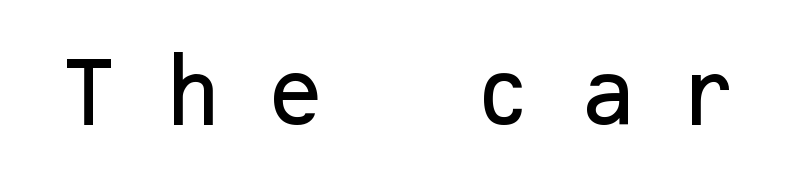
Q: Is the text italic (slanted)? A: No, it is upright.
Q: Is the typeface a serif or a sans-serif typeface? A: Sans-serif.
Q: Is the text underlined? A: No.
Q: Is the spacing between letters normal or unusually wide? A: Unusually wide.
Q: Width (condensed, normal, or wide)? A: Normal.
Q: Stroke contrast? A: Low.
Q: x-height? A: Medium.
